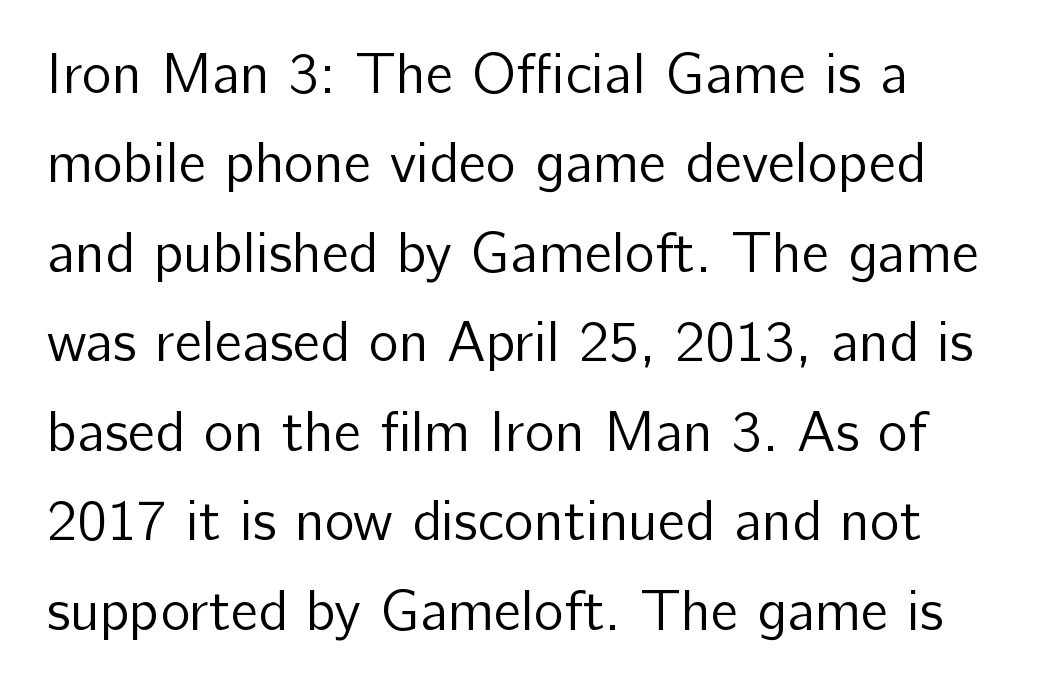
Character widths vary here, with narrow letters taking less room than wide ones. The passage shown is not bold in any degree. To sum up the face: it is a sans, with no serifs. The gaps between neighbouring characters are ordinary and unremarkable.
